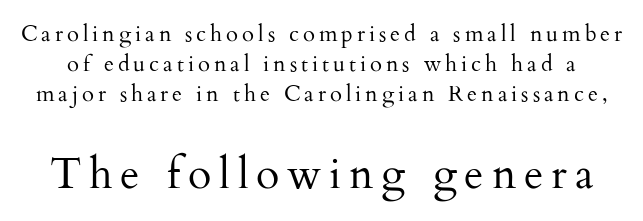
The image shows 43 px regular-weight serif type, upright; set normal line spacing (1.36x), not underlined; the second (bottom) block is 1.95x larger; medium stroke contrast and a small x-height.
